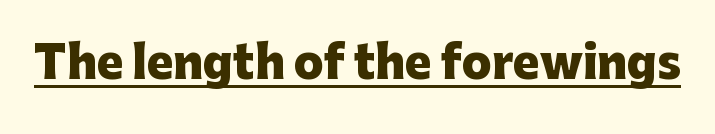
{"serif": "no", "italic": "no", "bold": "yes", "weight": "heavy", "width": "normal", "stroke_contrast": "low", "x_height": "medium", "monospaced": "no", "underline": "yes", "letter_spacing": "normal", "letter_spacing_em": 0.0, "glyph_px": 44}
